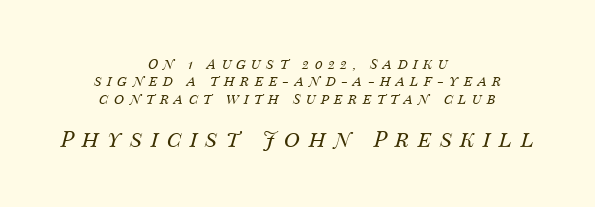
{"italic": "yes", "lean": "right", "slant_degrees": 14, "bold": "no", "underline": "no", "align": "center", "line_spacing": "normal", "line_spacing_ratio": 1.25, "letter_spacing": "wide", "letter_spacing_em": 0.38, "larger_block": "second", "size_ratio": 1.57, "glyph_px": 22}
